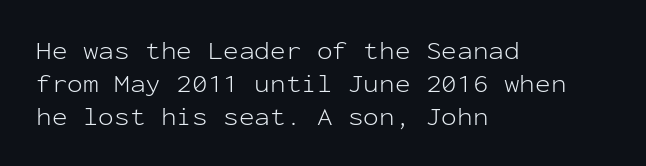
Check the space under the baseline: it is left empty. Posture: upright roman. Is the type heavy? It reads as light-to-regular instead. One-word summary of the alignment: left. The line-height multiplier appears to be the usual default.
